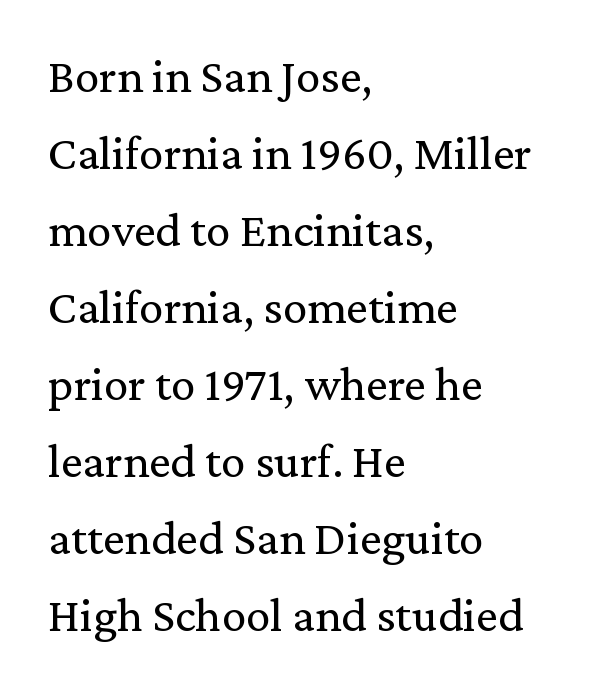
{"serif": "yes", "italic": "no", "bold": "no", "weight": "regular", "width": "normal", "stroke_contrast": "low", "x_height": "medium", "monospaced": "no", "underline": "no", "align": "left", "line_spacing": "normal", "line_spacing_ratio": 1.57, "letter_spacing": "normal", "letter_spacing_em": 0.0, "glyph_px": 49}
